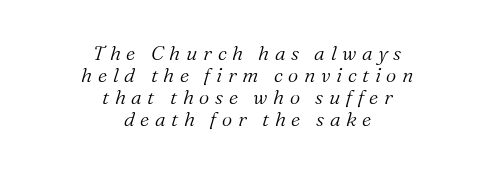
Caption: expanded tracking, letters set apart. The setting favours the middle, as headings and verse often do. Style check: oblique. Students, observe: this is what under-led, compact text looks like.
